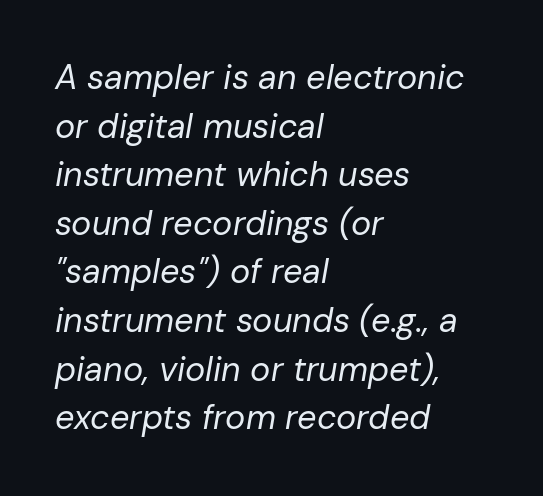
Q: Is the text bold? A: No.
Q: Is the text italic (slanted)? A: Yes, it leans right by about 10 degrees.
Q: Is the text underlined? A: No.
Q: How is the paragraph aligned? A: Left-aligned.
Q: Is the spacing between letters normal or unusually wide? A: Normal.
Q: Is the spacing between lines tight, normal or loose? A: Normal.
Q: Width (condensed, normal, or wide)? A: Normal.
Q: Stroke contrast? A: Low.
Q: x-height? A: Medium.
Q: Monospaced? A: No.
